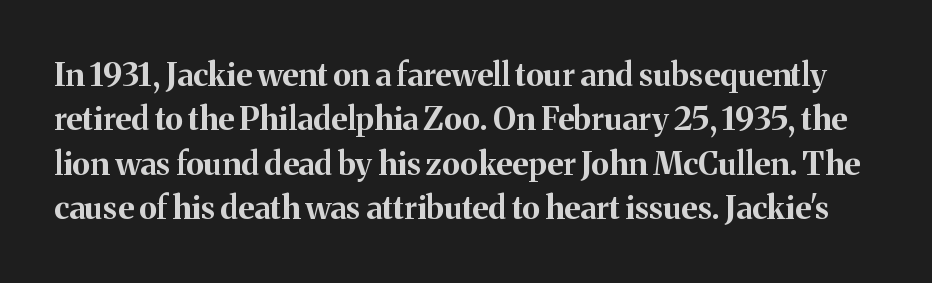
Q: Is the text bold? A: Yes.
Q: Is the text italic (slanted)? A: No, it is upright.
Q: Is the typeface a serif or a sans-serif typeface? A: Serif.
Q: Is the text underlined? A: No.
Q: Is the spacing between letters normal or unusually wide? A: Normal.
Q: Is the spacing between lines tight, normal or loose? A: Normal.
Q: Width (condensed, normal, or wide)? A: Normal.
Q: Stroke contrast? A: Medium.
Q: x-height? A: Medium.
Q: Monospaced? A: No.
